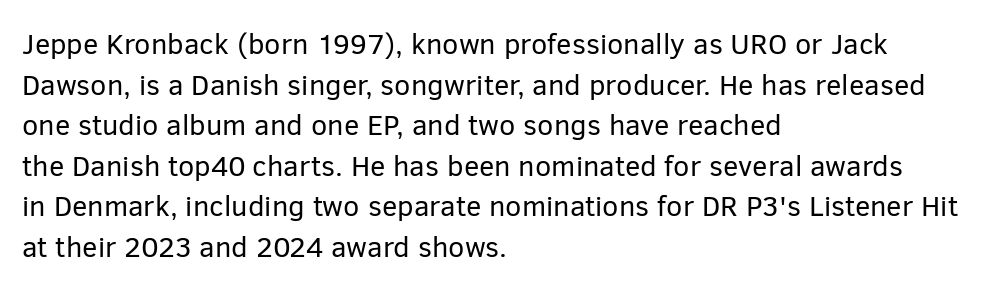
No word sits above an underline. The typography opts for an upright posture over an oblique one. Examine the stroke ends and you'll find no serifs. Summary of vertical rhythm: regular, with standard interline spacing. Stroke mass is kept to a normal reading level or below.
